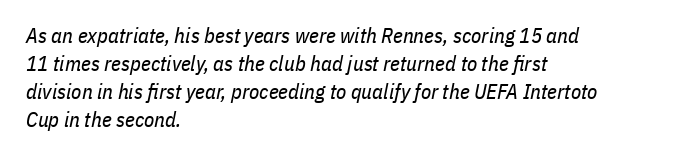
The image shows 21 px text type, italic (leaning right); set left-aligned, normal line spacing (1.33x), normal letter spacing, not underlined.
